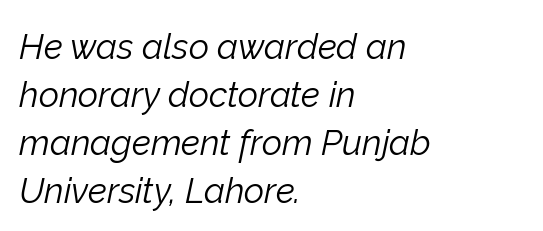
The image shows 35 px light type, italic (leaning right); set left-aligned, normal line spacing (1.37x), normal letter spacing, not underlined; low stroke contrast and a medium x-height.
